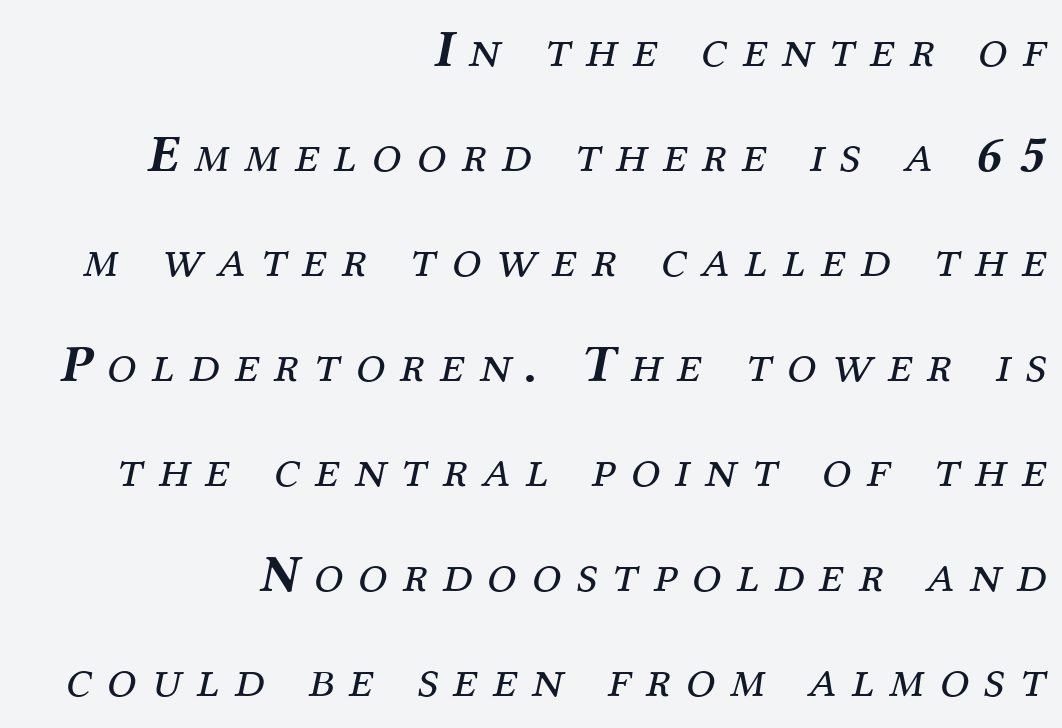
{"serif": "yes", "italic": "yes", "lean": "right", "slant_degrees": 12, "bold": "no", "weight": "regular", "width": "normal", "stroke_contrast": "medium", "x_height": "medium", "monospaced": "no", "underline": "no", "align": "right", "line_spacing": "loose", "line_spacing_ratio": 1.98, "letter_spacing": "wide", "letter_spacing_em": 0.29, "glyph_px": 53}
